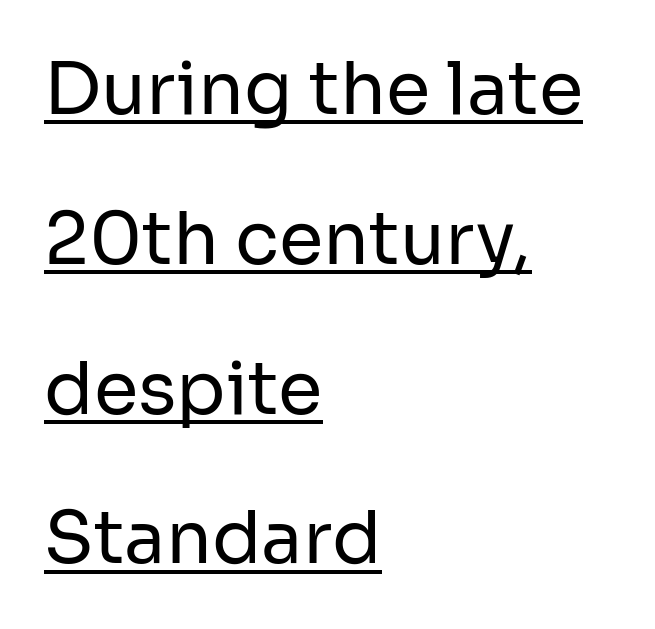
Q: Is the text bold? A: No.
Q: Is the text italic (slanted)? A: No, it is upright.
Q: Is the typeface a serif or a sans-serif typeface? A: Sans-serif.
Q: Is the text underlined? A: Yes.
Q: How is the paragraph aligned? A: Left-aligned.
Q: Is the spacing between letters normal or unusually wide? A: Normal.
Q: Is the spacing between lines tight, normal or loose? A: Loose.
Q: Width (condensed, normal, or wide)? A: Normal.
Q: Stroke contrast? A: Low.
Q: x-height? A: Medium.
Q: Monospaced? A: No.
